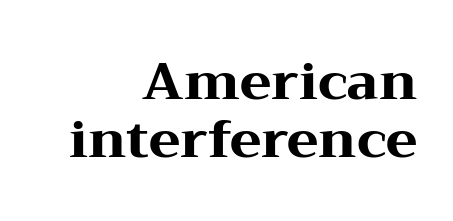
{"serif": "yes", "italic": "no", "bold": "yes", "weight": "heavy", "width": "wide", "stroke_contrast": "medium", "x_height": "medium", "monospaced": "no", "underline": "no", "align": "right", "line_spacing": "tight", "line_spacing_ratio": 1.11, "letter_spacing": "normal", "letter_spacing_em": 0.0, "glyph_px": 52}
